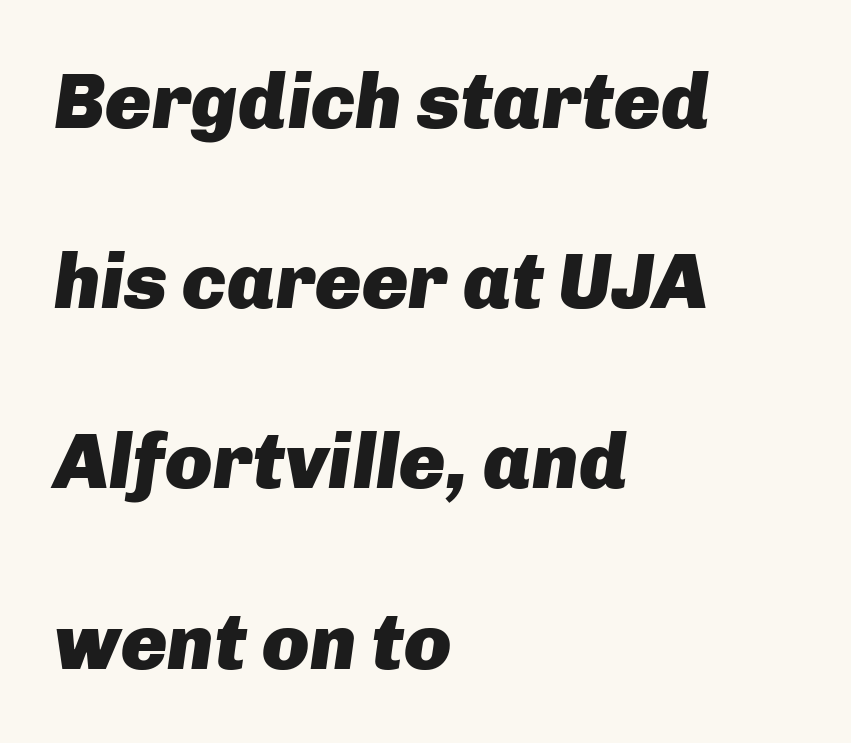
{"italic": "yes", "lean": "right", "slant_degrees": 8, "bold": "yes", "weight": "heavy", "width": "normal", "stroke_contrast": "low", "x_height": "medium", "monospaced": "no", "underline": "no", "align": "left", "line_spacing": "loose", "line_spacing_ratio": 2.31, "letter_spacing": "normal", "letter_spacing_em": 0.0, "glyph_px": 78}
